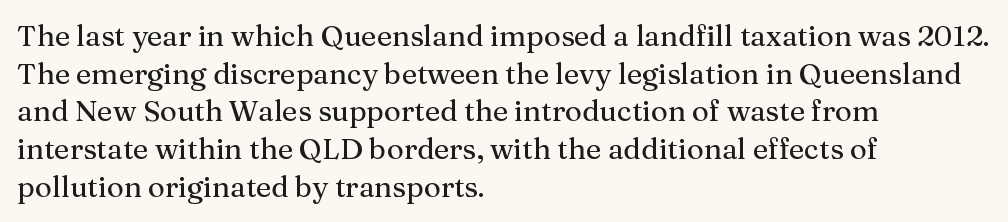
The image shows 29 px serif type, upright; set left-aligned, normal line spacing (1.3x), normal letter spacing, not underlined; medium stroke contrast and a medium x-height.
